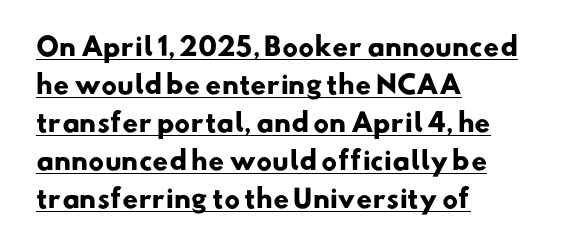
{"bold": "yes", "underline": "yes", "align": "left", "line_spacing": "normal", "line_spacing_ratio": 1.52, "letter_spacing": "normal", "letter_spacing_em": 0.0, "glyph_px": 25}
